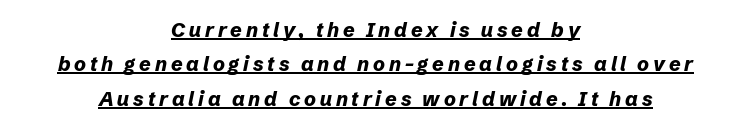
{"italic": "yes", "lean": "right", "slant_degrees": 12, "bold": "yes", "underline": "yes", "align": "center", "line_spacing_ratio": 1.72, "glyph_px": 20}
